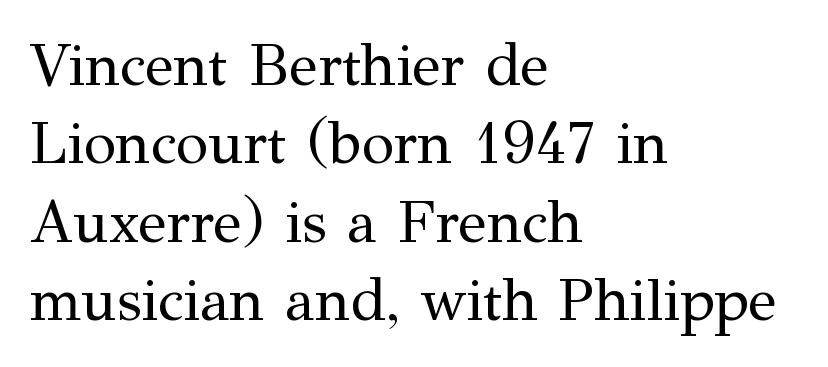
The image shows 59 px regular-weight serif type, upright; set left-aligned, normal line spacing (1.33x), normal letter spacing, not underlined; medium stroke contrast and a medium x-height.
